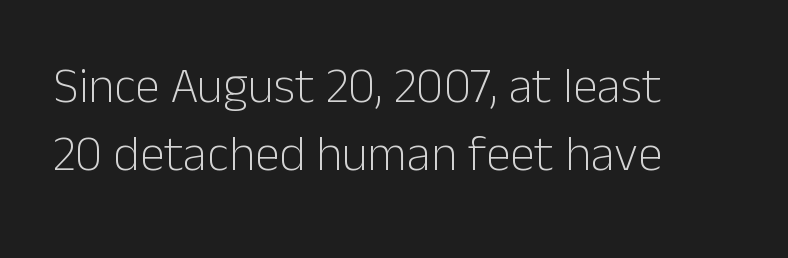
Successive baselines arrive at the customary interval. Proportional: the letters do not fall into vertical columns. The paragraph shown leans on its left margin. Ordinary non-slanted type is in use. Stems and bowls with no extra thickness — not bold. Honestly, there is no underline to notice here at all.
